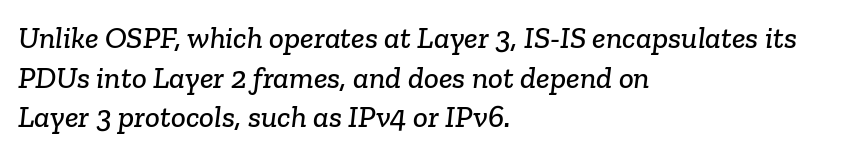
Q: Is the typeface a serif or a sans-serif typeface? A: Serif.
Q: Is the text underlined? A: No.
Q: How is the paragraph aligned? A: Left-aligned.
Q: Is the spacing between letters normal or unusually wide? A: Normal.
Q: Is the spacing between lines tight, normal or loose? A: Normal.
Q: Width (condensed, normal, or wide)? A: Normal.
Q: Stroke contrast? A: Low.
Q: x-height? A: Medium.
Q: Monospaced? A: No.
